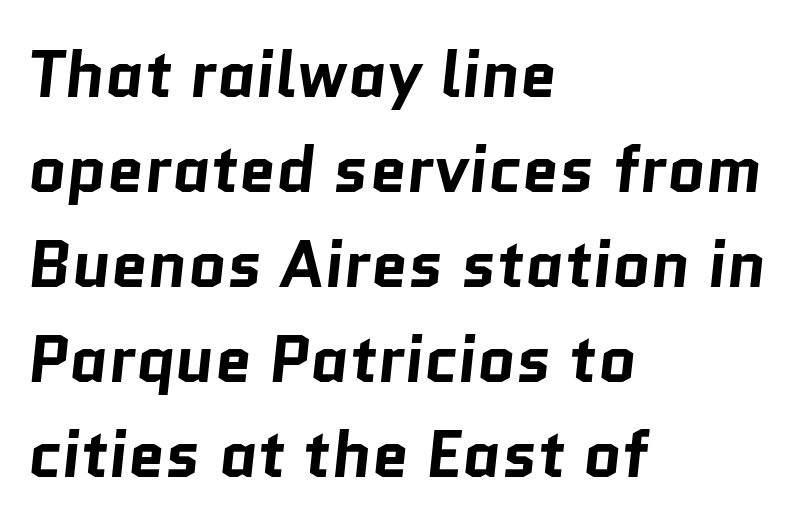
Nobody drew a line under any word here. Does the weight exceed regular? Yes, all the way to bold. You could call the tracking neutral — neither tight nor loose. Horizontally, the lines are justified to the leading edge only. Successive baselines arrive at the customary interval. Think of a printed novel: that variable character pitch is what you see here.
